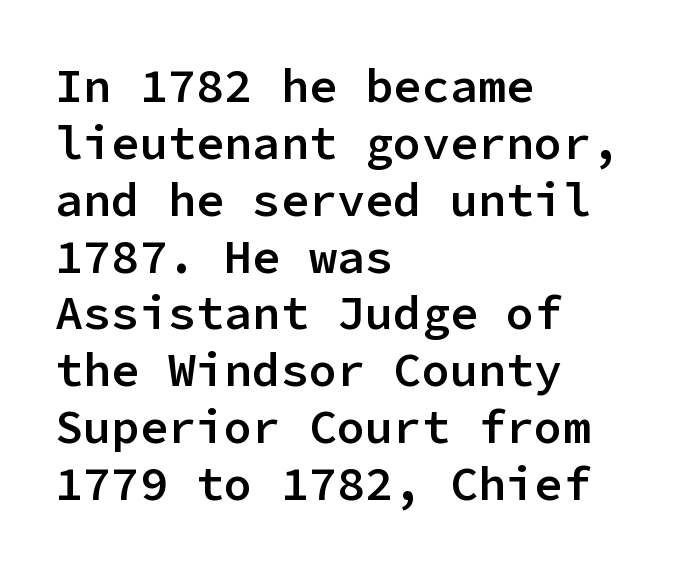
Glance below the letters and you will spot only blank space. Line starts are locked; line ends wander. The gaps between neighbouring characters are ordinary and unremarkable. Italic? Not at all — the glyphs are vertical. The font family rendered here belongs to the sans-serif group.
